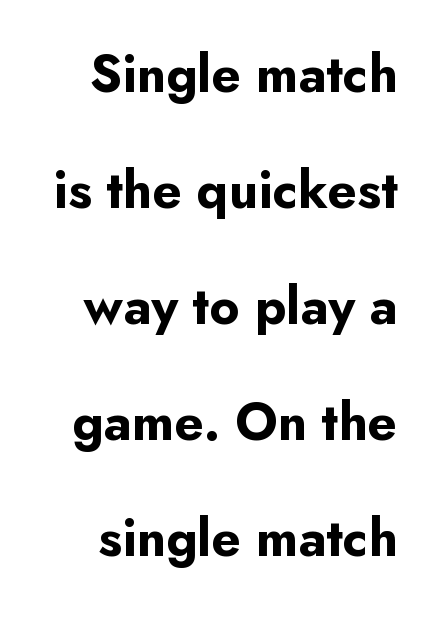
The image shows 53 px bold sans-serif type, upright; set loose line spacing (2.19x), normal letter spacing, not underlined; low stroke contrast and a small x-height.
